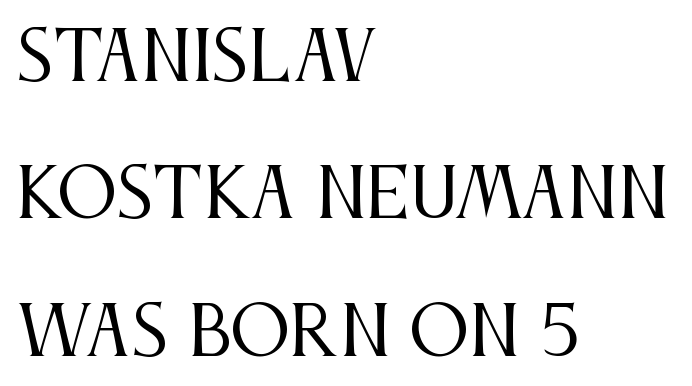
Reading down the block, your eye returns to a fixed left position each line. Every character sits straight up, as roman type does. The space between consecutive lines is lavish. Default kerning and tracking; the words read as compact shapes.
